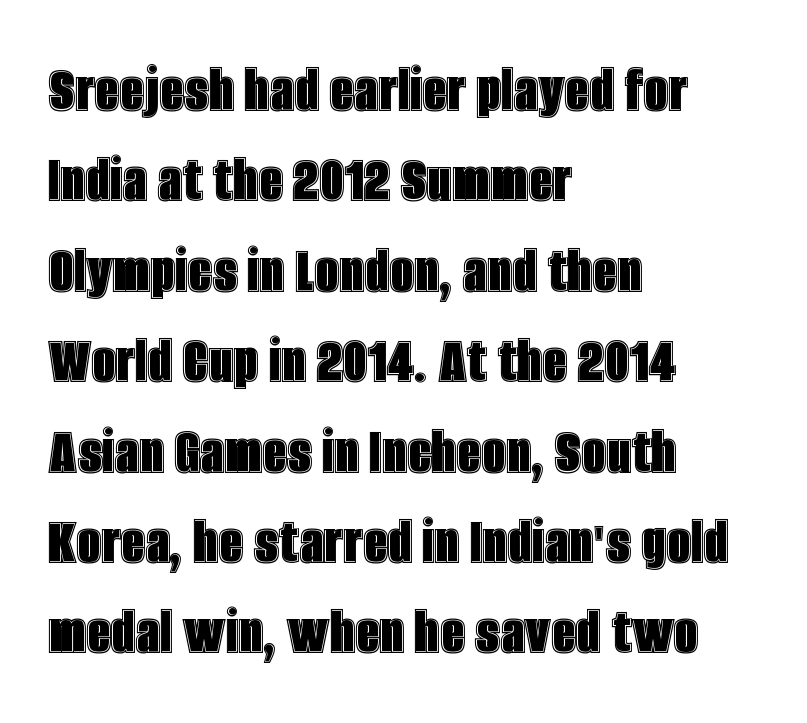
Q: Is the text italic (slanted)? A: No, it is upright.
Q: Is the text underlined? A: No.
Q: How is the paragraph aligned? A: Left-aligned.
Q: Is the spacing between letters normal or unusually wide? A: Normal.
Q: Is the spacing between lines tight, normal or loose? A: Normal.
Q: Width (condensed, normal, or wide)? A: Condensed.
Q: x-height? A: Large.
Q: Monospaced? A: No.
